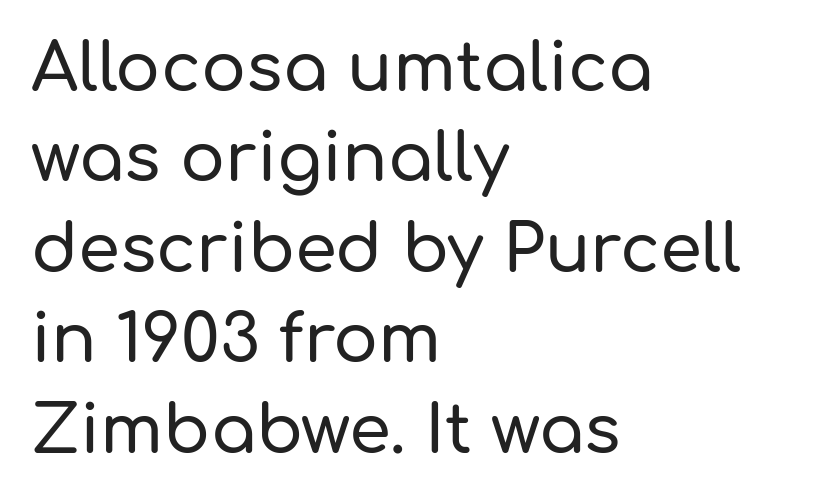
The leading is moderate, giving the passage an even texture. The specimen reads as upright at a glance. If you drew a ruler down the left edge, every line would touch it. To sum up the face: it is a sans, with no serifs. A typesetter would call this proportional, since set widths differ per character.
